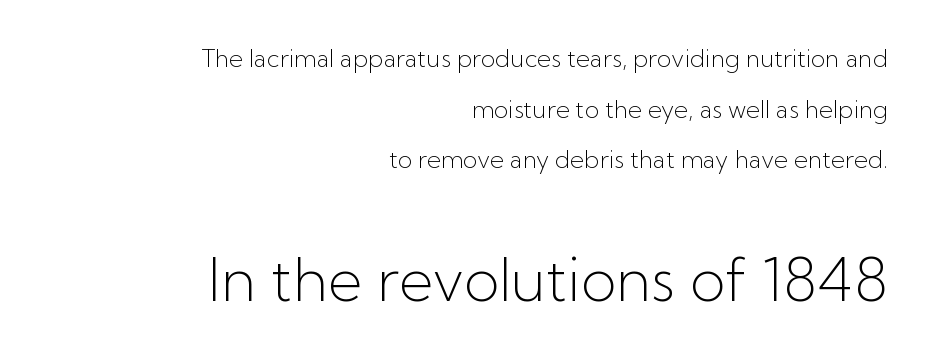
Q: Is the text bold? A: No.
Q: Is the text italic (slanted)? A: No, it is upright.
Q: Is the typeface a serif or a sans-serif typeface? A: Sans-serif.
Q: Is the text underlined? A: No.
Q: How is the paragraph aligned? A: Right-aligned.
Q: Is the spacing between letters normal or unusually wide? A: Normal.
Q: Is the spacing between lines tight, normal or loose? A: Loose.
Q: Which block of text is set in a larger size, the first (top) or the second (bottom)? A: The second (bottom) one.
Q: Width (condensed, normal, or wide)? A: Normal.
Q: Stroke contrast? A: Low.
Q: x-height? A: Medium.
Q: Monospaced? A: No.
